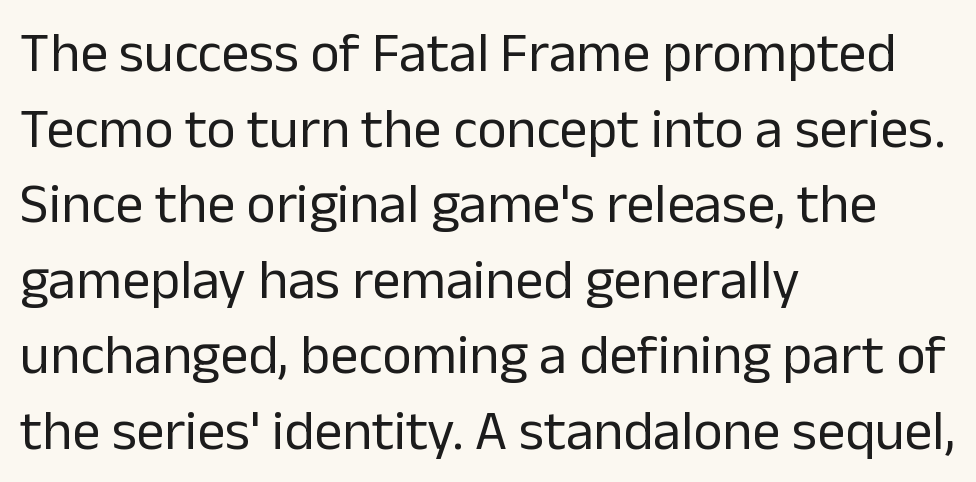
Q: Is the text bold? A: No.
Q: Is the text italic (slanted)? A: No, it is upright.
Q: Is the typeface a serif or a sans-serif typeface? A: Sans-serif.
Q: Is the text underlined? A: No.
Q: How is the paragraph aligned? A: Left-aligned.
Q: Is the spacing between letters normal or unusually wide? A: Normal.
Q: Is the spacing between lines tight, normal or loose? A: Normal.
Q: Width (condensed, normal, or wide)? A: Normal.
Q: Stroke contrast? A: Low.
Q: x-height? A: Medium.
Q: Monospaced? A: No.
